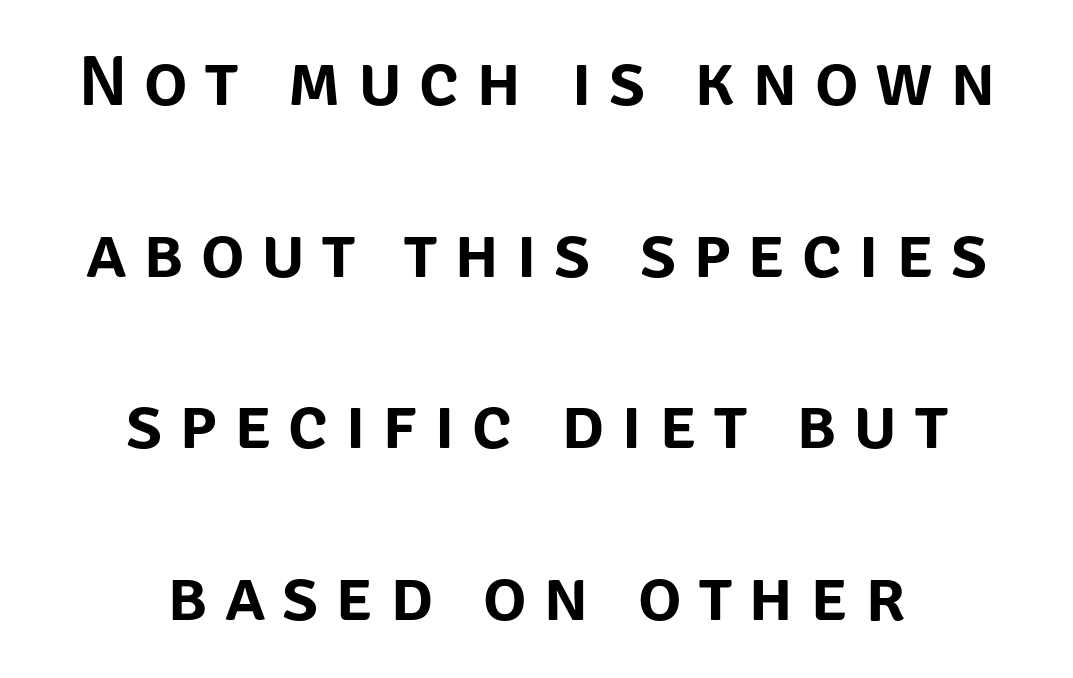
{"serif": "no", "italic": "no", "width": "normal", "stroke_contrast": "low", "x_height": "large", "monospaced": "no", "underline": "no", "align": "center", "line_spacing": "loose", "line_spacing_ratio": 2.35, "letter_spacing": "wide", "letter_spacing_em": 0.23, "glyph_px": 73}
